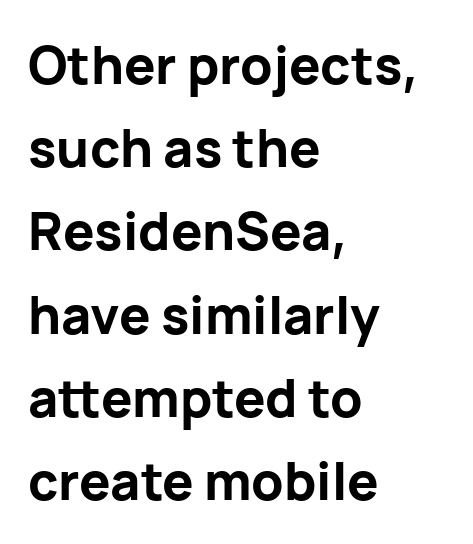
Q: Is the text bold? A: Yes.
Q: Is the text italic (slanted)? A: No, it is upright.
Q: Is the typeface a serif or a sans-serif typeface? A: Sans-serif.
Q: Is the text underlined? A: No.
Q: How is the paragraph aligned? A: Left-aligned.
Q: Is the spacing between letters normal or unusually wide? A: Normal.
Q: Is the spacing between lines tight, normal or loose? A: Normal.
Q: Width (condensed, normal, or wide)? A: Normal.
Q: Stroke contrast? A: Low.
Q: x-height? A: Medium.
Q: Monospaced? A: No.
